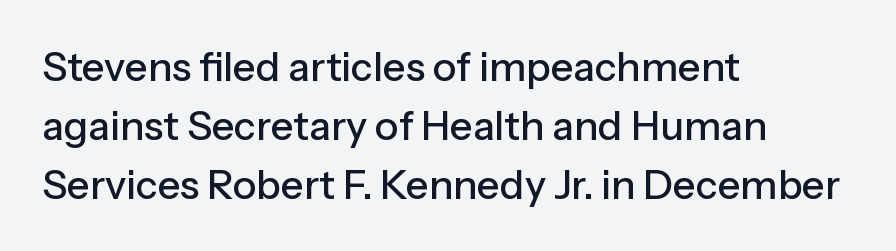
The image shows 40 px sans-serif type, upright; set left-aligned, normal line spacing (1.47x), normal letter spacing, not underlined; low stroke contrast and a medium x-height.
